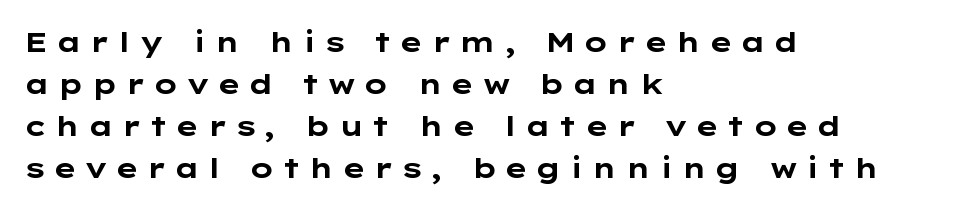
Q: Is the text bold? A: Yes.
Q: Is the text italic (slanted)? A: No, it is upright.
Q: Is the typeface a serif or a sans-serif typeface? A: Sans-serif.
Q: Is the text underlined? A: No.
Q: How is the paragraph aligned? A: Left-aligned.
Q: Is the spacing between letters normal or unusually wide? A: Unusually wide.
Q: Is the spacing between lines tight, normal or loose? A: Normal.
Q: Width (condensed, normal, or wide)? A: Wide.
Q: Stroke contrast? A: Low.
Q: x-height? A: Medium.
Q: Monospaced? A: No.
